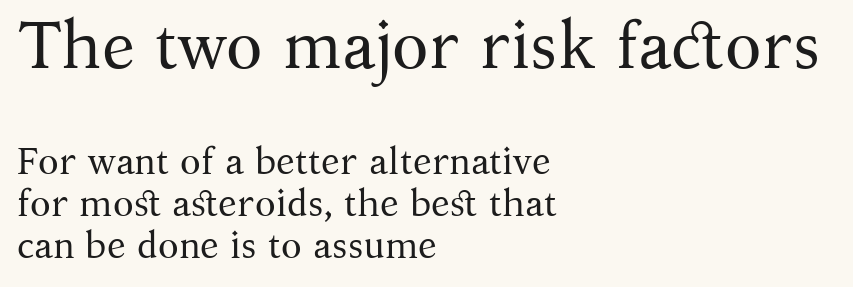
Type size steps down from the first block to the second. Horizontal alignment here is leftward, the default for most running prose. Stems and bowls with no extra thickness — not bold. Unlike a clean sans, this face finishes its strokes with serifs. Students, note that the glyphs here touch the page at normal intervals. No italicization has been applied; the sample stays upright.
